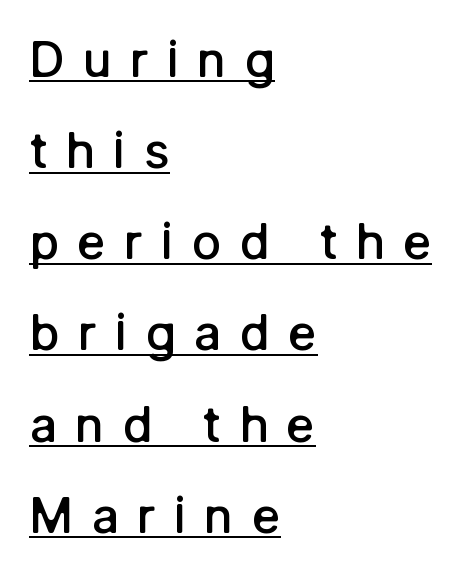
{"serif": "no", "italic": "no", "bold": "semi", "weight": "semibold", "width": "normal", "stroke_contrast": "low", "x_height": "medium", "monospaced": "no", "underline": "yes", "align": "left", "line_spacing_ratio": 1.86, "letter_spacing": "wide", "letter_spacing_em": 0.37, "glyph_px": 49}
